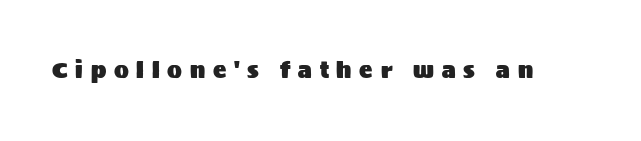
Q: Is the text italic (slanted)? A: No, it is upright.
Q: Is the text underlined? A: No.
Q: Is the spacing between letters normal or unusually wide? A: Unusually wide.
